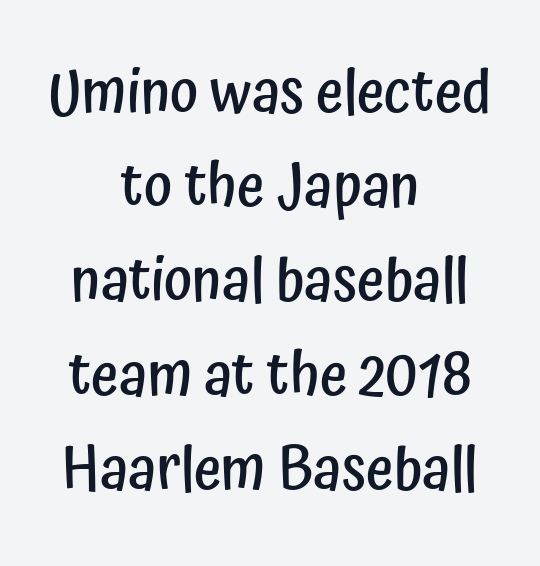
{"serif": "no", "italic": "no", "bold": "semi", "weight": "semibold", "width": "condensed", "stroke_contrast": "low", "x_height": "medium", "monospaced": "no", "underline": "no", "align": "center", "line_spacing": "normal", "line_spacing_ratio": 1.57, "letter_spacing": "normal", "letter_spacing_em": 0.0, "glyph_px": 60}
